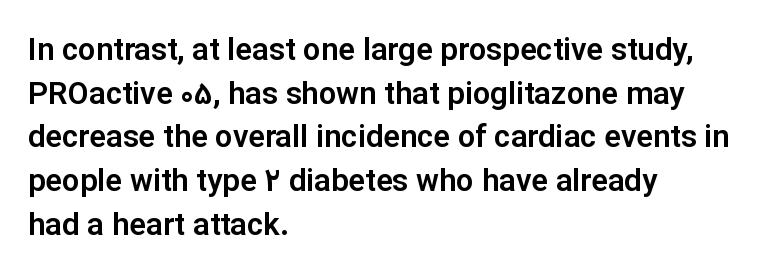
The image shows 31 px sans-serif type, upright; set left-aligned, normal line spacing (1.41x), normal letter spacing, not underlined; low stroke contrast and a medium x-height.
